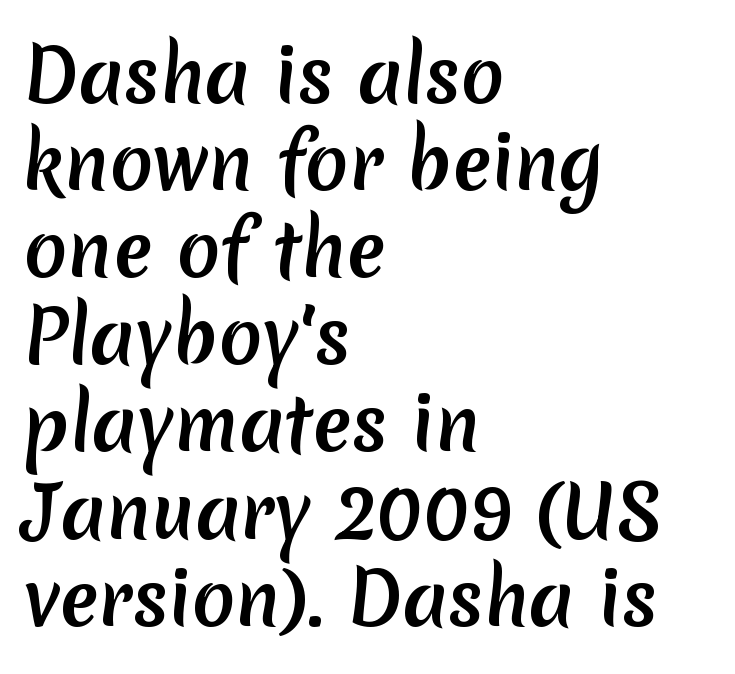
Q: Is the text bold? A: Yes.
Q: Is the typeface a serif or a sans-serif typeface? A: Sans-serif.
Q: Is the text underlined? A: No.
Q: How is the paragraph aligned? A: Left-aligned.
Q: Is the spacing between letters normal or unusually wide? A: Normal.
Q: Width (condensed, normal, or wide)? A: Normal.
Q: Stroke contrast? A: Low.
Q: x-height? A: Medium.
Q: Monospaced? A: No.
